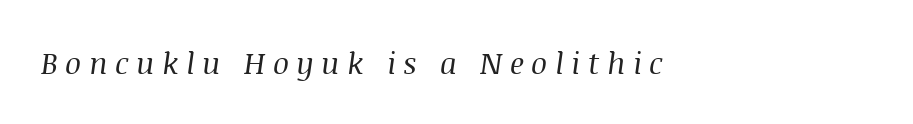
Q: Is the text bold? A: No.
Q: Is the text italic (slanted)? A: Yes, it leans right by about 8 degrees.
Q: Is the typeface a serif or a sans-serif typeface? A: Serif.
Q: Is the text underlined? A: No.
Q: How is the paragraph aligned? A: Left-aligned.
Q: Is the spacing between letters normal or unusually wide? A: Unusually wide.
Q: Width (condensed, normal, or wide)? A: Normal.
Q: Stroke contrast? A: Medium.
Q: x-height? A: Large.
Q: Monospaced? A: No.
